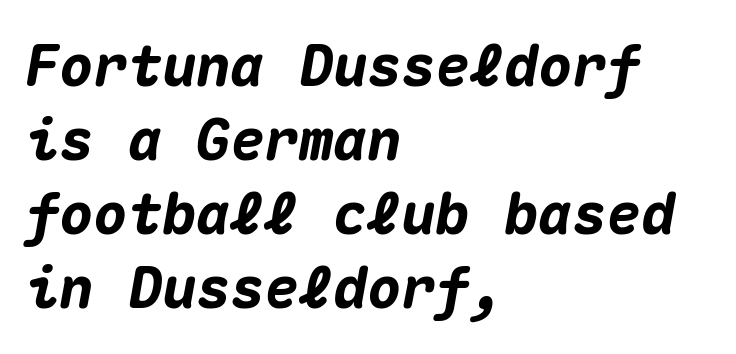
The image shows 57 px heavy type, italic (leaning right), monospaced; set left-aligned, normal line spacing (1.3x), normal letter spacing, not underlined; medium stroke contrast and a medium x-height.
